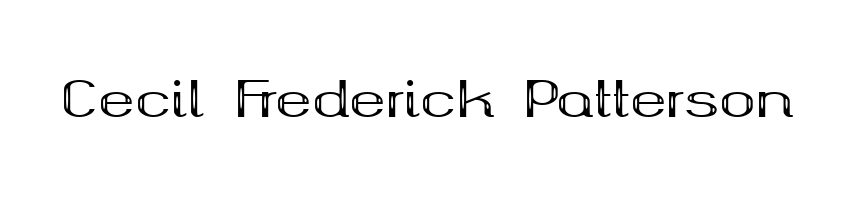
The image shows 49 px bold, wide serif type, upright; set normal letter spacing, not underlined; medium stroke contrast and a medium x-height.
